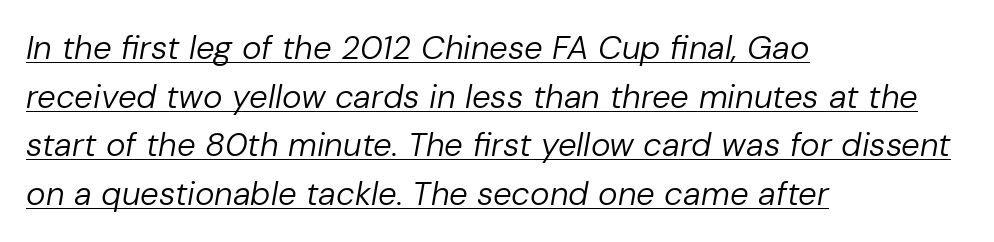
The image shows 33 px regular-weight type, italic (leaning right); set left-aligned, normal line spacing (1.47x), normal letter spacing, underlined; low stroke contrast and a medium x-height.
